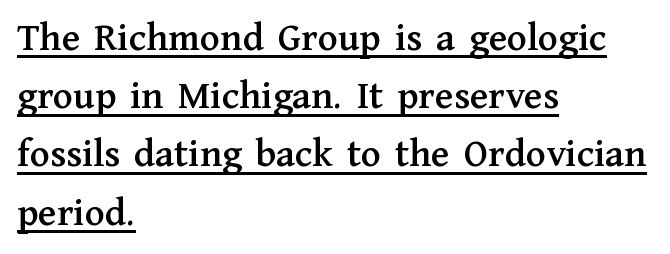
{"serif": "yes", "italic": "no", "width": "normal", "stroke_contrast": "medium", "x_height": "medium", "monospaced": "no", "underline": "yes", "align": "left", "line_spacing": "normal", "line_spacing_ratio": 1.42, "letter_spacing": "normal", "letter_spacing_em": 0.0, "glyph_px": 41}
